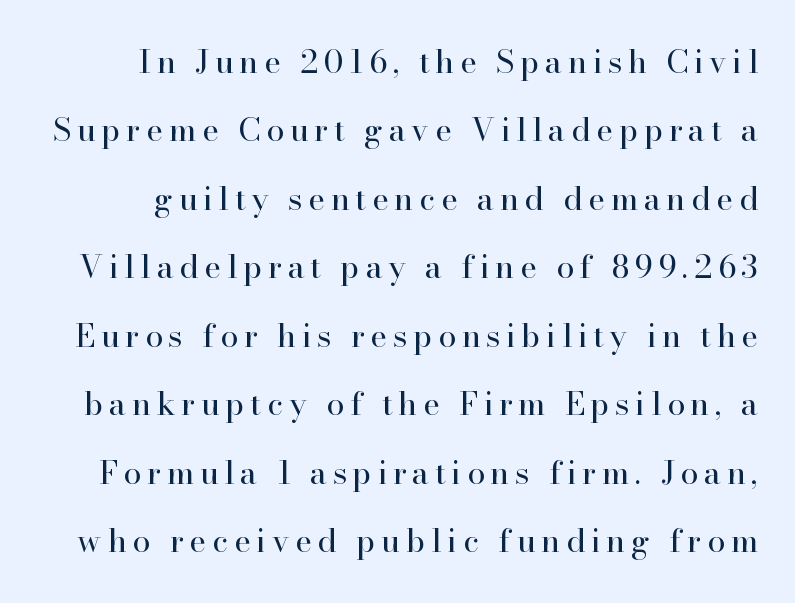
The passage shown is typed in a proportional face where columns would drift. Each letter's strokes conclude with small projecting serifs. A clean baseline with only descenders dipping below it. Stems and bowls with no extra thickness — not bold.
